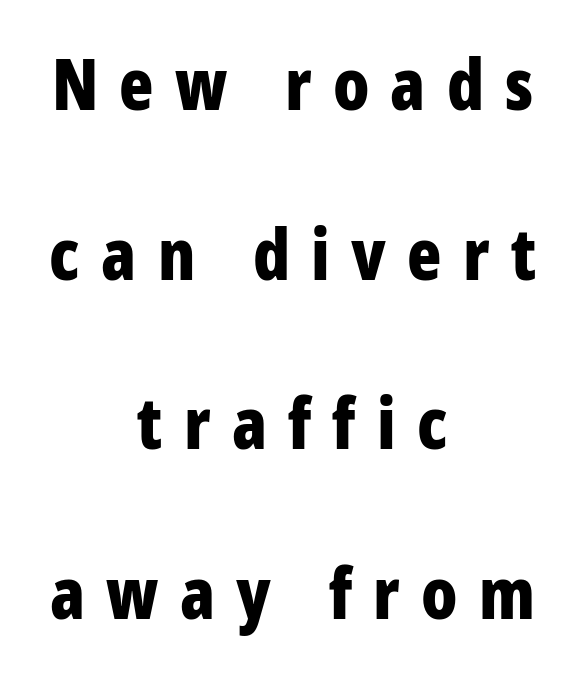
Q: Is the text bold? A: Yes.
Q: Is the text italic (slanted)? A: No, it is upright.
Q: Is the typeface a serif or a sans-serif typeface? A: Sans-serif.
Q: Is the text underlined? A: No.
Q: How is the paragraph aligned? A: Centered.
Q: Is the spacing between letters normal or unusually wide? A: Unusually wide.
Q: Is the spacing between lines tight, normal or loose? A: Loose.
Q: Width (condensed, normal, or wide)? A: Condensed.
Q: Stroke contrast? A: Low.
Q: x-height? A: Medium.
Q: Monospaced? A: No.
